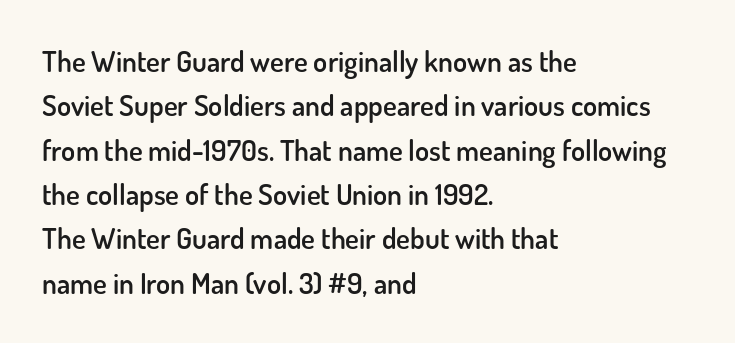
{"serif": "no", "italic": "no", "bold": "semi", "weight": "semibold", "width": "normal", "stroke_contrast": "low", "x_height": "small", "monospaced": "no", "underline": "no", "align": "left", "line_spacing": "normal", "line_spacing_ratio": 1.53, "letter_spacing": "normal", "letter_spacing_em": 0.0, "glyph_px": 29}
